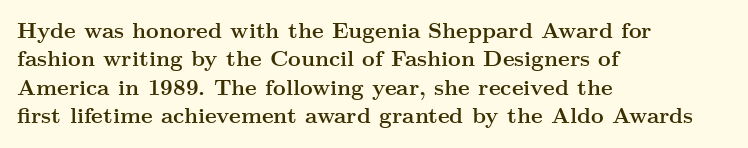
This is the regular roman posture of the typeface. The lines in this sample share a left origin and differ only in where they stop. Standard letterfit; no display-style spreading of the glyphs. Heavy-handed strokes throughout: this text is bold. The space directly below the letters is spotless.
